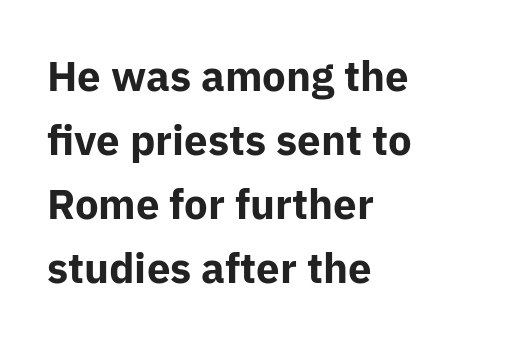
{"serif": "no", "italic": "no", "bold": "yes", "weight": "bold", "width": "normal", "stroke_contrast": "low", "x_height": "medium", "monospaced": "no", "underline": "no", "align": "left", "line_spacing": "normal", "line_spacing_ratio": 1.52, "letter_spacing": "normal", "letter_spacing_em": 0.0, "glyph_px": 42}
